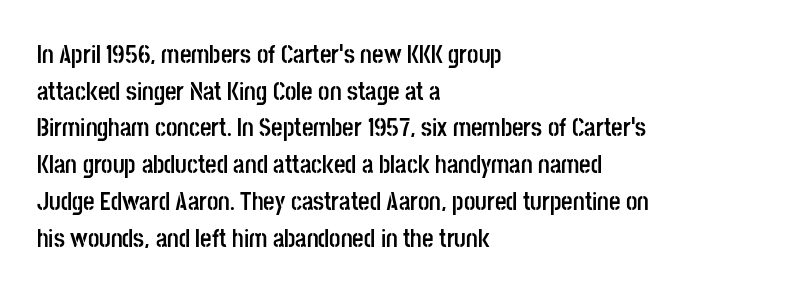
Q: Is the text bold? A: Yes.
Q: Is the text italic (slanted)? A: No, it is upright.
Q: Is the text underlined? A: No.
Q: How is the paragraph aligned? A: Left-aligned.
Q: Is the spacing between letters normal or unusually wide? A: Normal.
Q: Is the spacing between lines tight, normal or loose? A: Normal.
